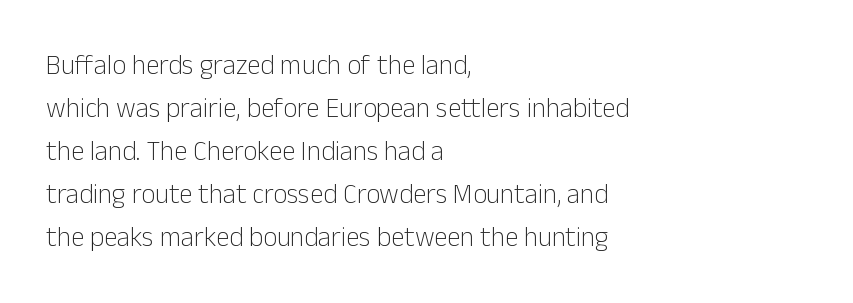
The image shows 27 px text type, upright; set left-aligned, normal line spacing (1.59x), normal letter spacing, not underlined.
